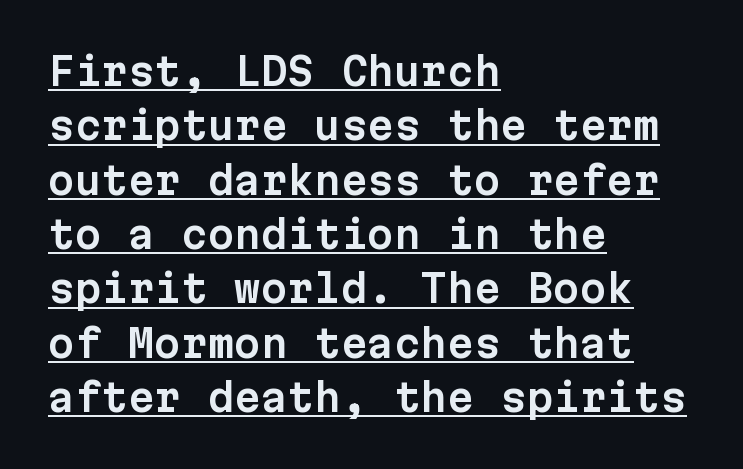
Q: Is the text italic (slanted)? A: No, it is upright.
Q: Is the typeface a serif or a sans-serif typeface? A: Sans-serif.
Q: Is the text underlined? A: Yes.
Q: How is the paragraph aligned? A: Left-aligned.
Q: Is the spacing between letters normal or unusually wide? A: Normal.
Q: Is the spacing between lines tight, normal or loose? A: Normal.
Q: Width (condensed, normal, or wide)? A: Normal.
Q: Stroke contrast? A: Low.
Q: x-height? A: Medium.
Q: Monospaced? A: Yes.
